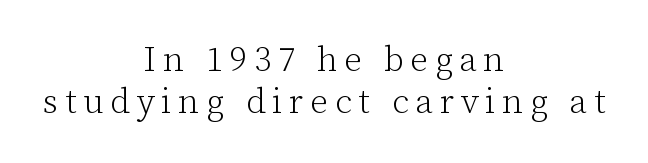
The image shows 35 px light serif type, upright; set centered, line spacing 1.2x, not underlined; low stroke contrast and a medium x-height.
